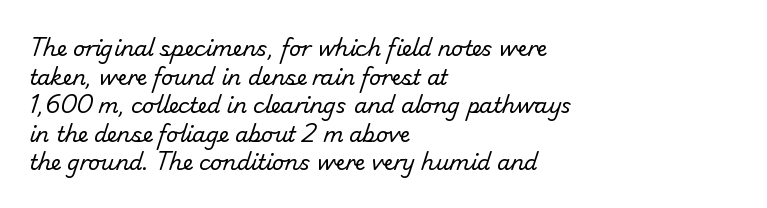
The designer left line spacing at the default. A typesetter would call this zero additional tracking. Nothing heavy about these letters — not bold at all. The passage is arranged the way most books set body copy — flush left.
